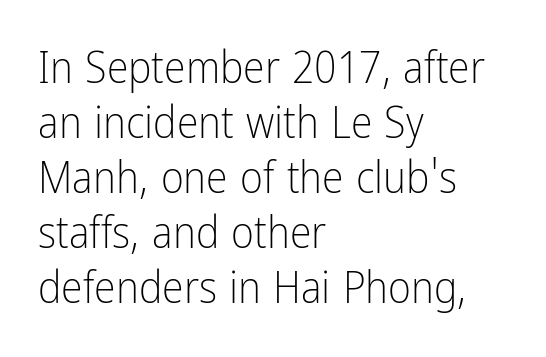
Q: Is the text bold? A: No.
Q: Is the text italic (slanted)? A: No, it is upright.
Q: Is the typeface a serif or a sans-serif typeface? A: Sans-serif.
Q: Is the text underlined? A: No.
Q: How is the paragraph aligned? A: Left-aligned.
Q: Is the spacing between letters normal or unusually wide? A: Normal.
Q: Is the spacing between lines tight, normal or loose? A: Normal.
Q: Width (condensed, normal, or wide)? A: Condensed.
Q: Stroke contrast? A: Low.
Q: x-height? A: Medium.
Q: Monospaced? A: No.
